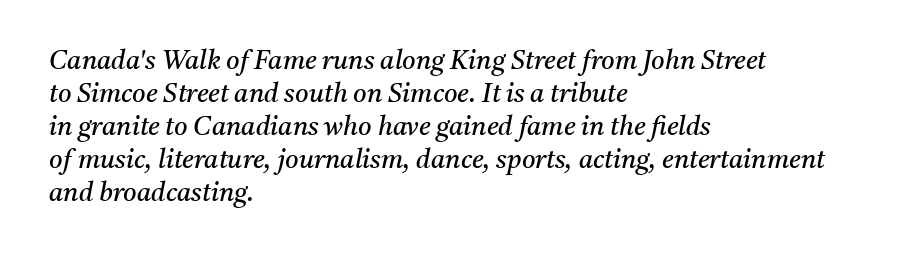
Q: Is the text bold? A: No.
Q: Is the text italic (slanted)? A: Yes, it leans right by about 11 degrees.
Q: Is the text underlined? A: No.
Q: How is the paragraph aligned? A: Left-aligned.
Q: Is the spacing between letters normal or unusually wide? A: Normal.
Q: Is the spacing between lines tight, normal or loose? A: Normal.
